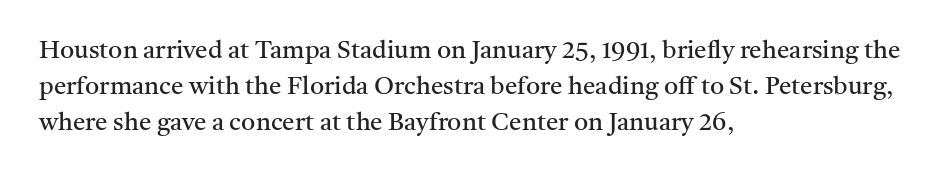
The image shows 25 px text type, upright; set left-aligned, normal line spacing (1.44x), normal letter spacing, not underlined.
